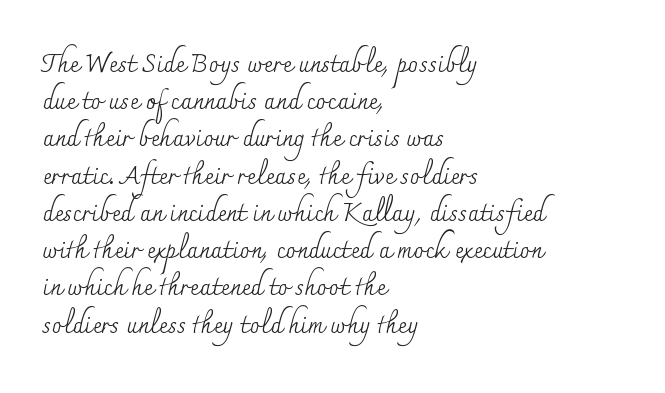
The image shows 25 px text type; set left-aligned, normal line spacing (1.49x), normal letter spacing, not underlined.
